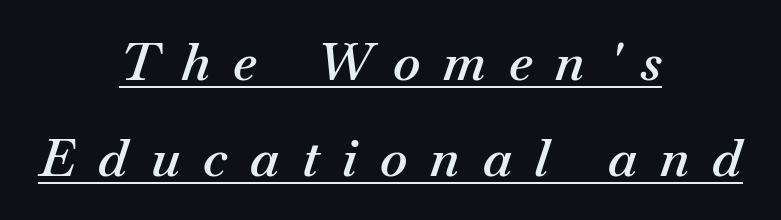
{"italic": "yes", "lean": "right", "slant_degrees": 18, "bold": "semi", "weight": "semibold", "width": "normal", "stroke_contrast": "medium", "x_height": "small", "monospaced": "no", "underline": "yes", "align": "center", "line_spacing_ratio": 1.84, "letter_spacing": "wide", "letter_spacing_em": 0.44, "glyph_px": 52}
